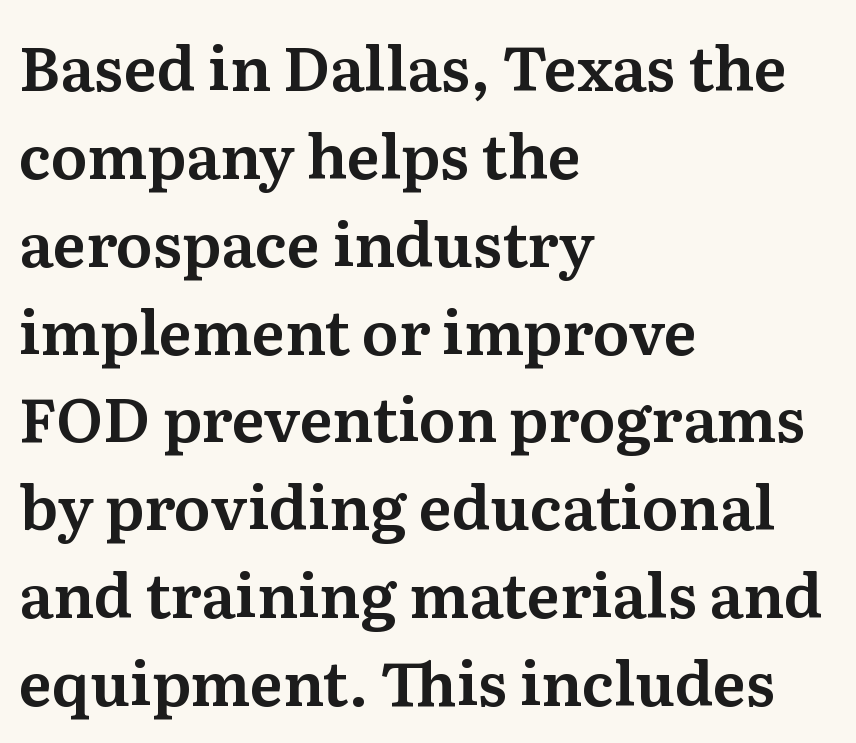
Note the varied advance widths — an 'i' is clearly narrower than an 'm'. Decoration check: the copy has no underline. Classification — serif. The type sits square on the baseline with zero lean.
